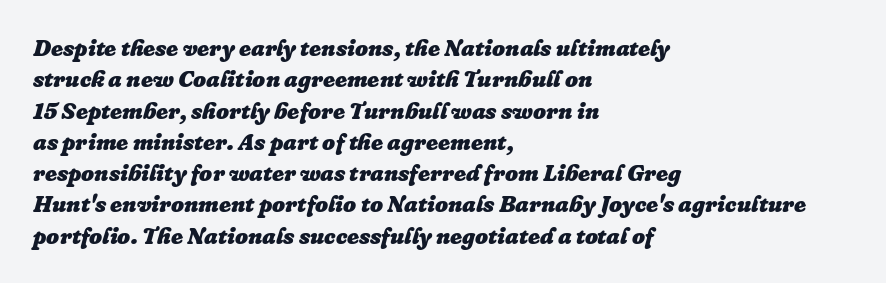
Q: Is the text bold? A: Yes.
Q: Is the text italic (slanted)? A: Yes, it leans right by about 16 degrees.
Q: Is the text underlined? A: No.
Q: How is the paragraph aligned? A: Left-aligned.
Q: Is the spacing between letters normal or unusually wide? A: Normal.
Q: Is the spacing between lines tight, normal or loose? A: Normal.
